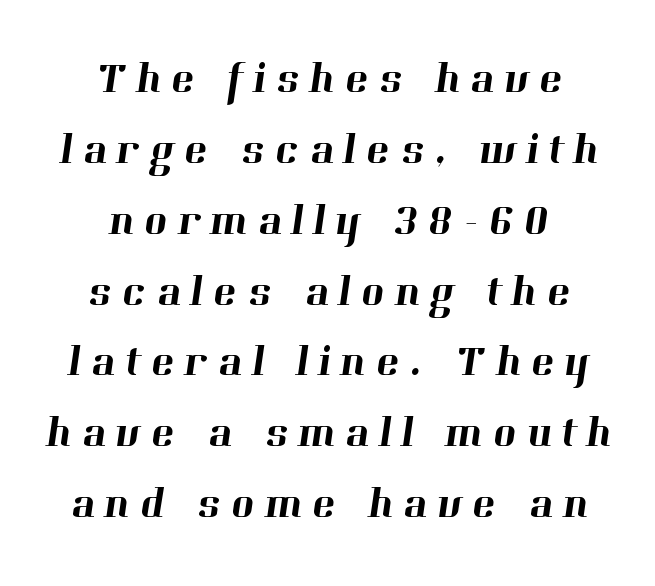
Q: Is the typeface a serif or a sans-serif typeface? A: Serif.
Q: Is the text underlined? A: No.
Q: How is the paragraph aligned? A: Centered.
Q: Is the spacing between letters normal or unusually wide? A: Unusually wide.
Q: Is the spacing between lines tight, normal or loose? A: Normal.
Q: Width (condensed, normal, or wide)? A: Normal.
Q: Stroke contrast? A: High.
Q: x-height? A: Medium.
Q: Monospaced? A: No.
